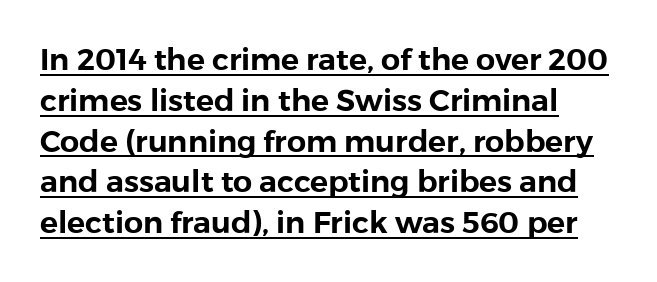
The image shows 30 px sans-serif type, upright; set left-aligned, normal line spacing (1.36x), normal letter spacing, underlined; low stroke contrast and a medium x-height.
